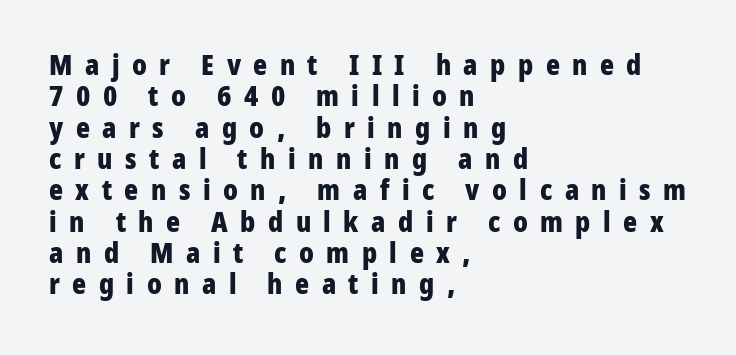
Q: Is the text bold? A: Yes.
Q: Is the text italic (slanted)? A: No, it is upright.
Q: Is the typeface a serif or a sans-serif typeface? A: Sans-serif.
Q: Is the text underlined? A: No.
Q: How is the paragraph aligned? A: Left-aligned.
Q: Is the spacing between letters normal or unusually wide? A: Unusually wide.
Q: Is the spacing between lines tight, normal or loose? A: Tight.
Q: Width (condensed, normal, or wide)? A: Condensed.
Q: Stroke contrast? A: Low.
Q: x-height? A: Medium.
Q: Monospaced? A: No.
